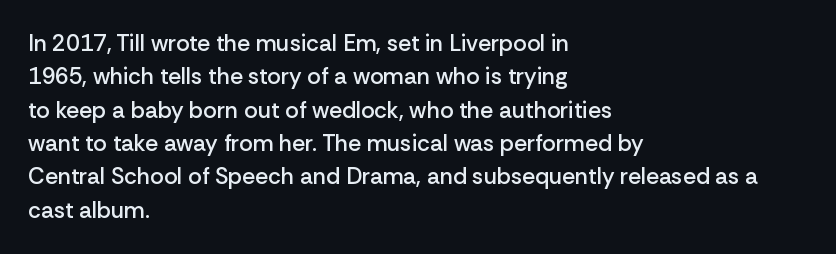
Q: Is the text bold? A: Semi-bold.
Q: Is the text italic (slanted)? A: No, it is upright.
Q: Is the text underlined? A: No.
Q: How is the paragraph aligned? A: Left-aligned.
Q: Is the spacing between letters normal or unusually wide? A: Normal.
Q: Is the spacing between lines tight, normal or loose? A: Normal.
